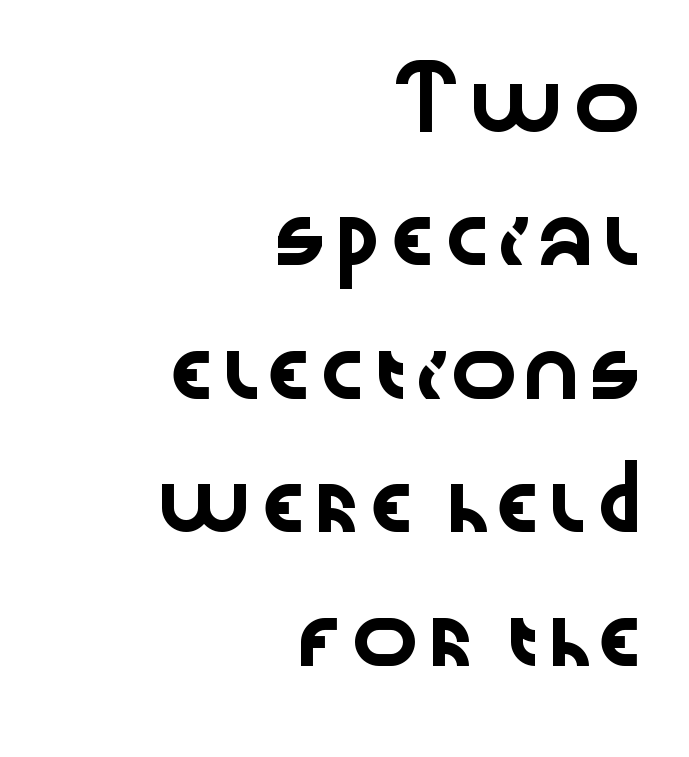
If you measured baseline to baseline, you'd find a long distance. Varying glyph widths throughout — classic text-font behaviour. Look at the tracking — it's just the regular setting, nothing added. Notice how the stems are strictly vertical — no italics here. The glyphs are unaccompanied by any horizontal stroke below them. The lines are quadded right.
